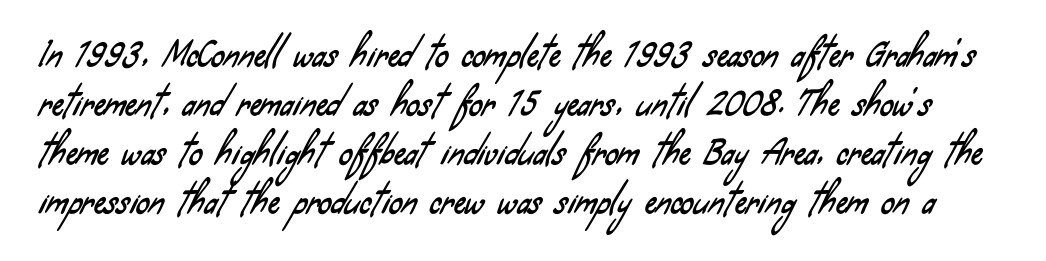
{"serif": "no", "width": "condensed", "stroke_contrast": "low", "x_height": "small", "monospaced": "no", "underline": "no", "line_spacing": "normal", "line_spacing_ratio": 1.48, "letter_spacing": "normal", "letter_spacing_em": 0.0, "glyph_px": 33}
